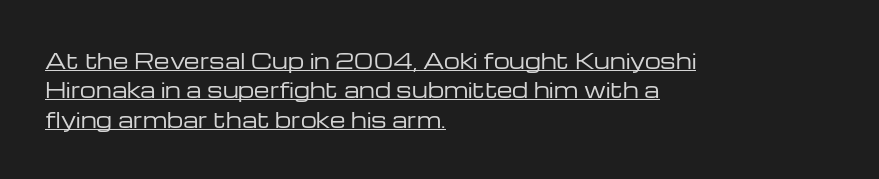
The image shows 20 px text type, upright; set left-aligned, normal line spacing (1.47x), normal letter spacing, underlined.
